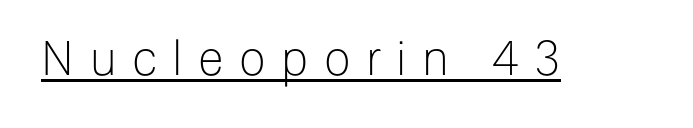
{"serif": "no", "italic": "no", "bold": "no", "weight": "light", "width": "normal", "stroke_contrast": "low", "x_height": "medium", "monospaced": "no", "underline": "yes", "letter_spacing": "wide", "letter_spacing_em": 0.33, "glyph_px": 47}
